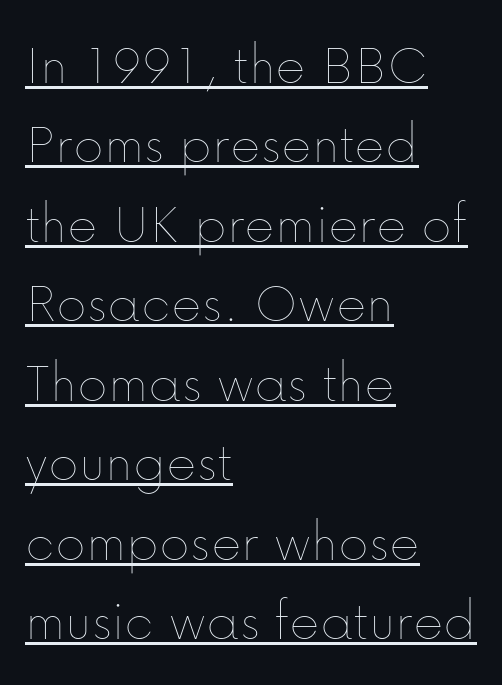
Line beginnings align vertically; line endings do not. Spacing between characters is what you'd get straight out of the box. This reads as an unemphasized weight, regular at the heaviest. Descenders here cross a horizontal rule under the line.
